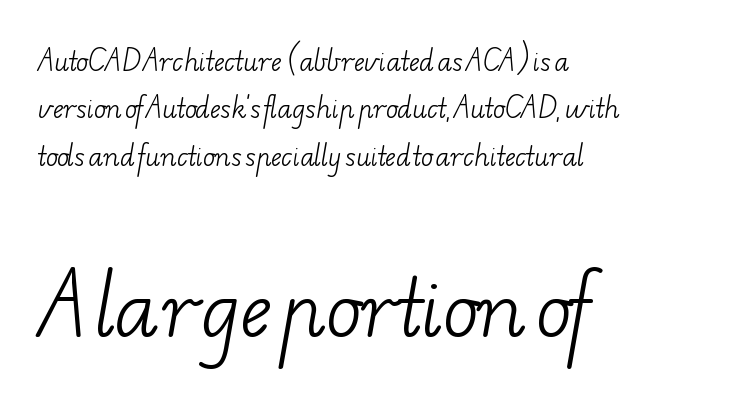
{"serif": "yes", "bold": "no", "weight": "light", "width": "wide", "stroke_contrast": "low", "x_height": "small", "monospaced": "no", "underline": "no", "align": "left", "line_spacing": "loose", "line_spacing_ratio": 1.9, "letter_spacing": "normal", "letter_spacing_em": 0.0, "larger_block": "second", "size_ratio": 3.0, "glyph_px": 75}
